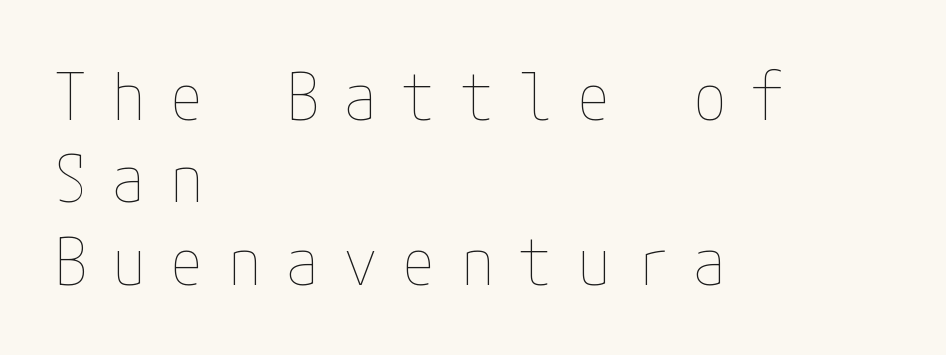
The image shows 66 px thin, condensed type, upright; set left-aligned, normal line spacing (1.25x), unusually wide letter spacing (+0.38 em), not underlined; low stroke contrast and a medium x-height.
